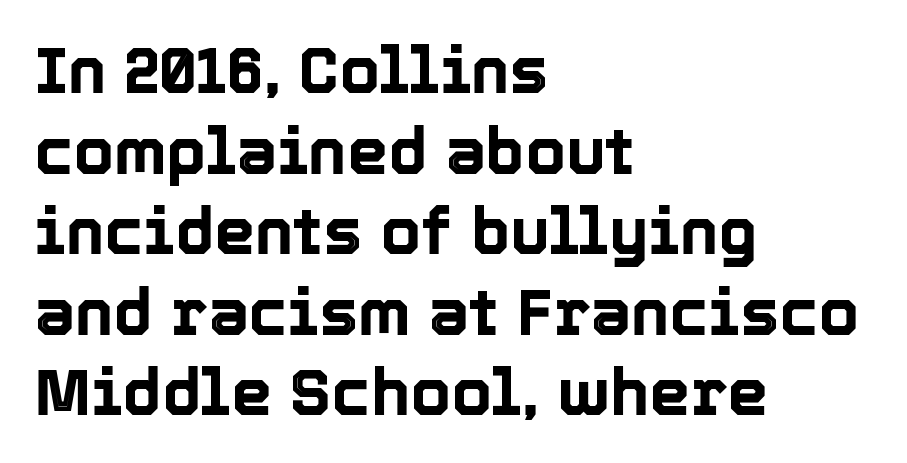
Q: Is the text italic (slanted)? A: No, it is upright.
Q: Is the text underlined? A: No.
Q: How is the paragraph aligned? A: Left-aligned.
Q: Is the spacing between letters normal or unusually wide? A: Normal.
Q: Width (condensed, normal, or wide)? A: Normal.
Q: x-height? A: Medium.
Q: Monospaced? A: No.
